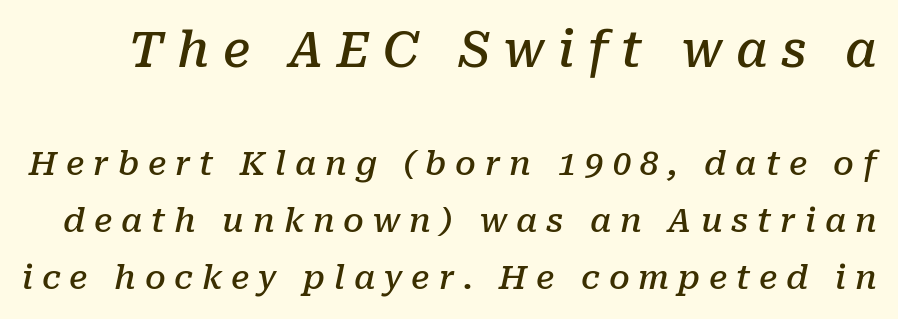
{"serif": "yes", "italic": "yes", "lean": "right", "slant_degrees": 10, "bold": "semi", "weight": "semibold", "width": "normal", "stroke_contrast": "low", "x_height": "medium", "monospaced": "no", "underline": "no", "line_spacing_ratio": 1.72, "letter_spacing": "wide", "letter_spacing_em": 0.27, "larger_block": "first", "size_ratio": 1.48, "glyph_px": 49}
